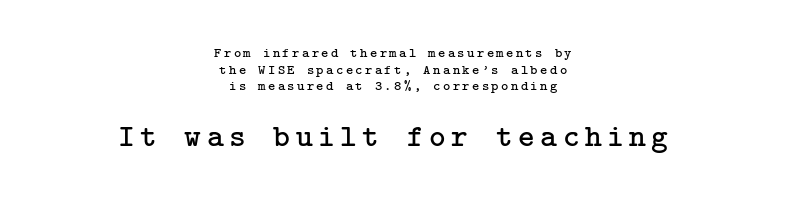
The image shows 32 px regular-weight serif type, upright; set centered, line spacing 1.19x, not underlined; the second (bottom) block is 2.29x larger; low stroke contrast and a medium x-height.
